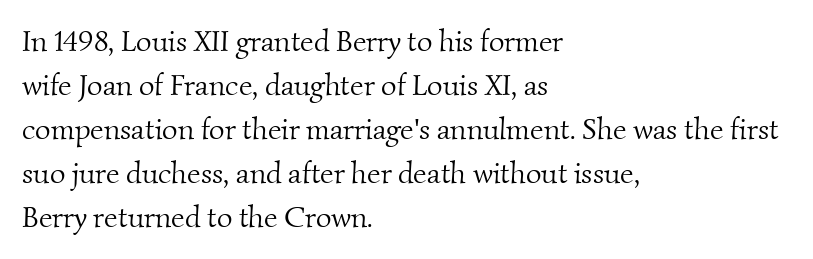
These lines stack with their left ends in a neat column. The characters display serif detailing at their extremities. A normal amount of white space separates one row of letters from the next. These lines are rendered in a variable-pitch font.
